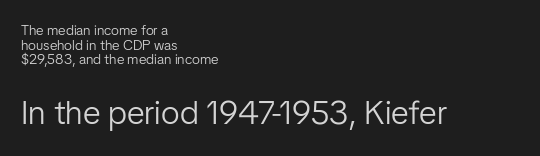
Q: Is the text bold? A: No.
Q: Is the text italic (slanted)? A: No, it is upright.
Q: Is the typeface a serif or a sans-serif typeface? A: Sans-serif.
Q: Is the text underlined? A: No.
Q: How is the paragraph aligned? A: Left-aligned.
Q: Is the spacing between letters normal or unusually wide? A: Normal.
Q: Is the spacing between lines tight, normal or loose? A: Tight.
Q: Which block of text is set in a larger size, the first (top) or the second (bottom)? A: The second (bottom) one.
Q: Width (condensed, normal, or wide)? A: Normal.
Q: Stroke contrast? A: Low.
Q: x-height? A: Medium.
Q: Monospaced? A: No.
